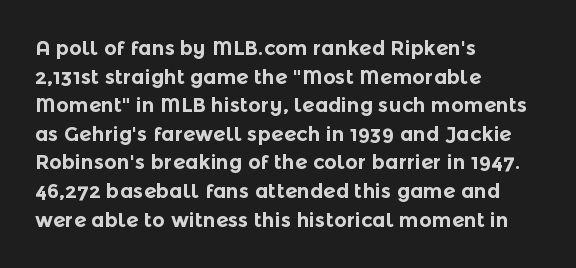
Q: Is the text bold? A: Yes.
Q: Is the text italic (slanted)? A: No, it is upright.
Q: Is the text underlined? A: No.
Q: How is the paragraph aligned? A: Left-aligned.
Q: Is the spacing between letters normal or unusually wide? A: Normal.
Q: Is the spacing between lines tight, normal or loose? A: Normal.
